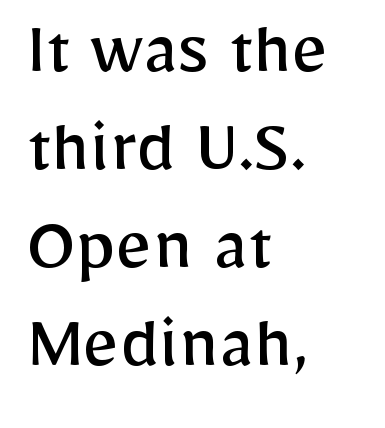
The image shows 79 px regular-weight sans-serif type, upright; set left-aligned, line spacing 1.24x, normal letter spacing, not underlined; low stroke contrast and a medium x-height.
